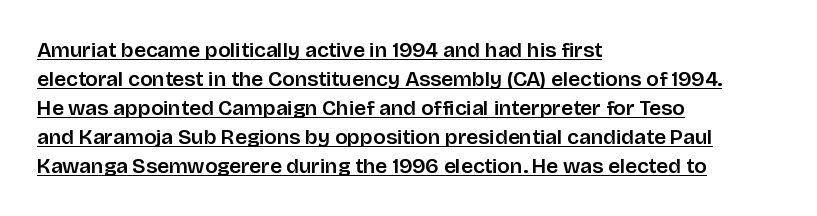
{"italic": "no", "underline": "yes", "align": "left", "line_spacing": "normal", "line_spacing_ratio": 1.38, "letter_spacing": "normal", "letter_spacing_em": 0.0, "glyph_px": 21}
